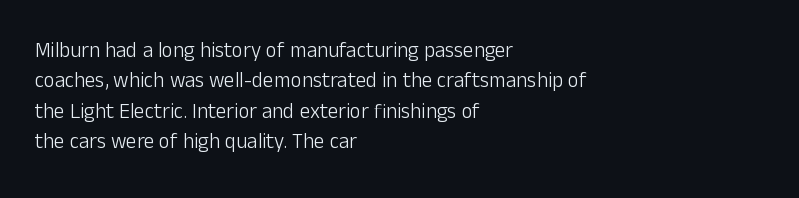
Q: Is the text bold? A: No.
Q: Is the text italic (slanted)? A: No, it is upright.
Q: Is the text underlined? A: No.
Q: How is the paragraph aligned? A: Left-aligned.
Q: Is the spacing between letters normal or unusually wide? A: Normal.
Q: Is the spacing between lines tight, normal or loose? A: Normal.
